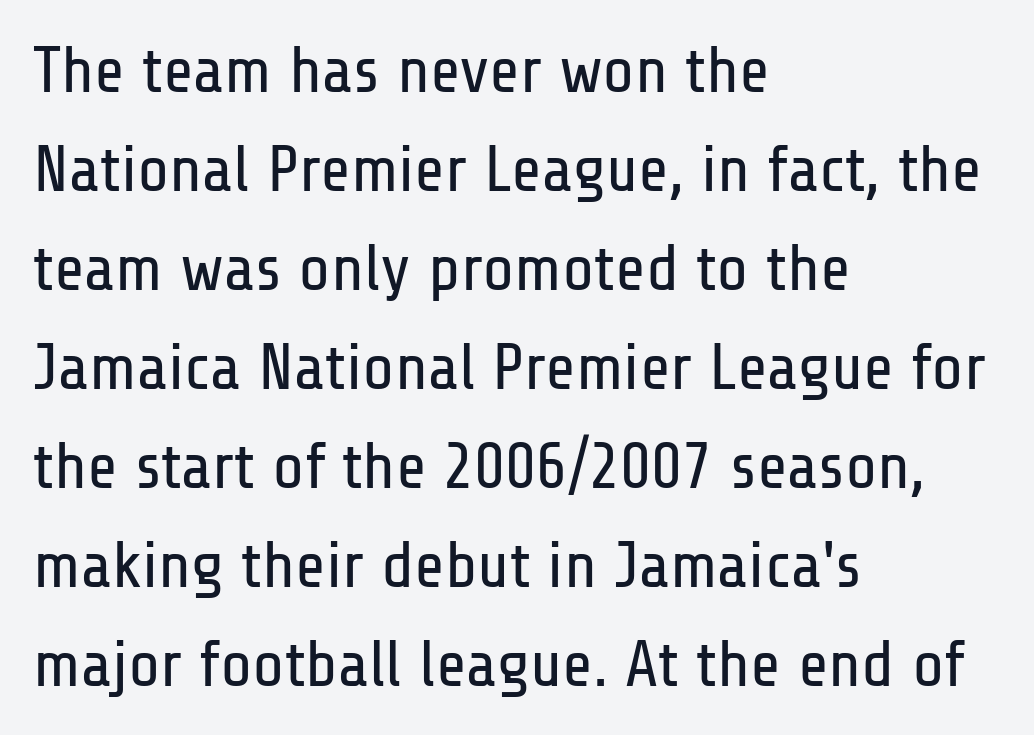
Q: Is the text bold? A: No.
Q: Is the text italic (slanted)? A: No, it is upright.
Q: Is the typeface a serif or a sans-serif typeface? A: Sans-serif.
Q: Is the text underlined? A: No.
Q: How is the paragraph aligned? A: Left-aligned.
Q: Is the spacing between letters normal or unusually wide? A: Normal.
Q: Is the spacing between lines tight, normal or loose? A: Normal.
Q: Width (condensed, normal, or wide)? A: Condensed.
Q: Stroke contrast? A: Low.
Q: x-height? A: Medium.
Q: Monospaced? A: No.
